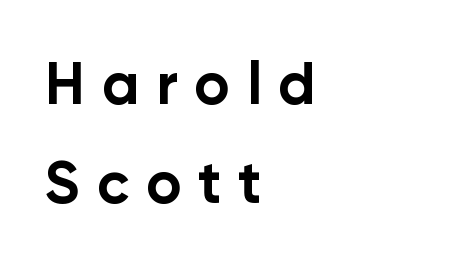
You could only call the tracking loose — the letters float apart. The passage shown is emphatically bold. Letters rest on an invisible, unmarked baseline. Leading: standard. The letters stand upright; this is a roman face. Character widths vary here, with narrow letters taking less room than wide ones.
